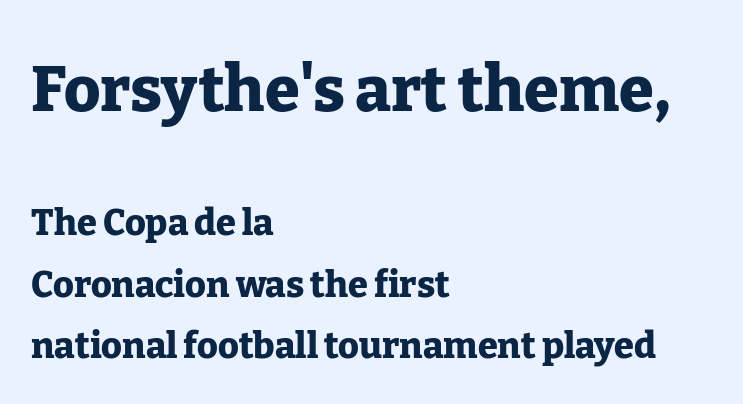
Each glyph is drawn with heavy, bold strokes. Observe the serifs anchoring each vertical stroke in this sample. Looks like regular typesetting: each glyph gets only the width it needs. Look at the glyph heights: the upper group is clearly the bigger setting. Tall strokes in this sample are plumb rather than angled.
